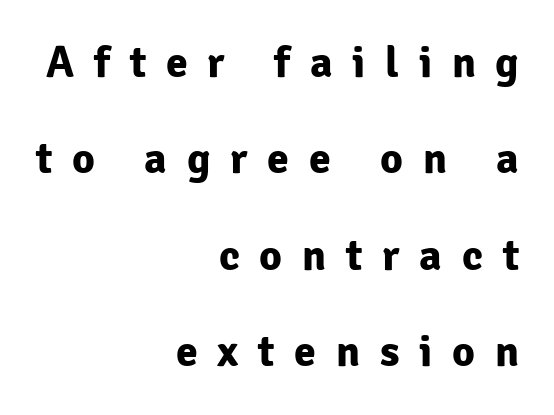
A typesetter would call this proportional, since set widths differ per character. The rag falls on the left side of this text block. Descenders are the only things crossing below the line. Every character sits straight up, as roman type does. Horizontal bands of white between lines are thick stripes. Heavy, bold letterforms.
